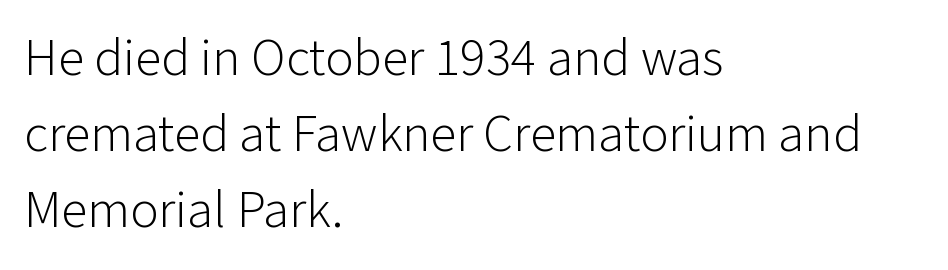
{"serif": "no", "italic": "no", "bold": "no", "weight": "light", "width": "normal", "stroke_contrast": "low", "x_height": "medium", "monospaced": "no", "underline": "no", "align": "left", "line_spacing": "normal", "line_spacing_ratio": 1.43, "letter_spacing": "normal", "letter_spacing_em": 0.0, "glyph_px": 53}
